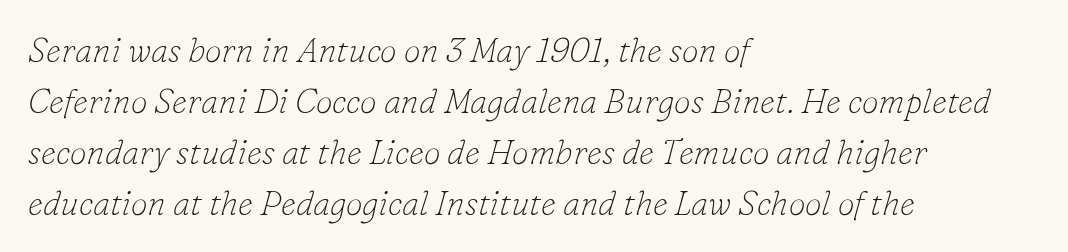
The image shows 34 px thin serif type, italic (leaning right); set left-aligned, normal line spacing (1.5x), normal letter spacing, not underlined; low stroke contrast and a small x-height.
